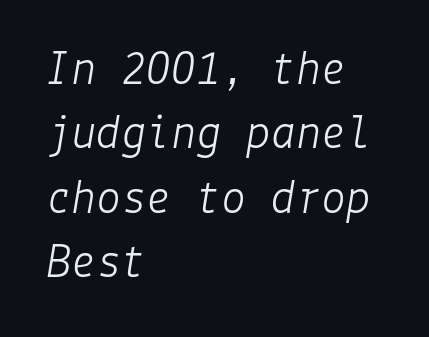
{"italic": "yes", "lean": "right", "slant_degrees": 9, "bold": "no", "weight": "light", "width": "normal", "stroke_contrast": "low", "x_height": "medium", "underline": "no", "align": "left", "line_spacing": "normal", "line_spacing_ratio": 1.29, "letter_spacing": "normal", "letter_spacing_em": 0.0, "glyph_px": 50}
